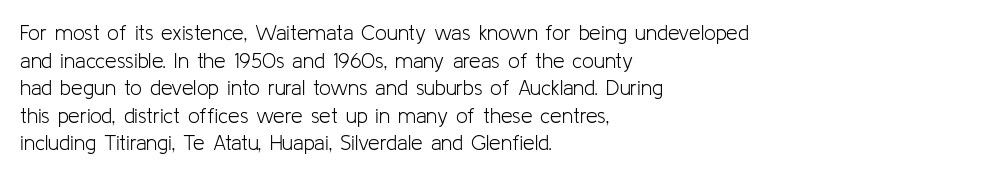
{"italic": "no", "bold": "no", "underline": "no", "align": "left", "line_spacing": "normal", "line_spacing_ratio": 1.31, "letter_spacing": "normal", "letter_spacing_em": 0.0, "glyph_px": 21}
